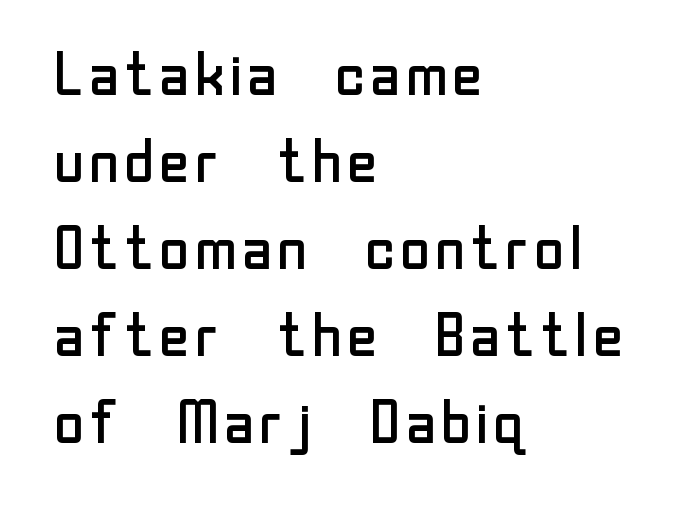
{"serif": "no", "italic": "no", "bold": "no", "weight": "regular", "width": "normal", "stroke_contrast": "low", "x_height": "medium", "monospaced": "no", "underline": "no", "align": "left", "line_spacing": "normal", "line_spacing_ratio": 1.45, "letter_spacing": "normal", "letter_spacing_em": 0.0, "glyph_px": 60}
